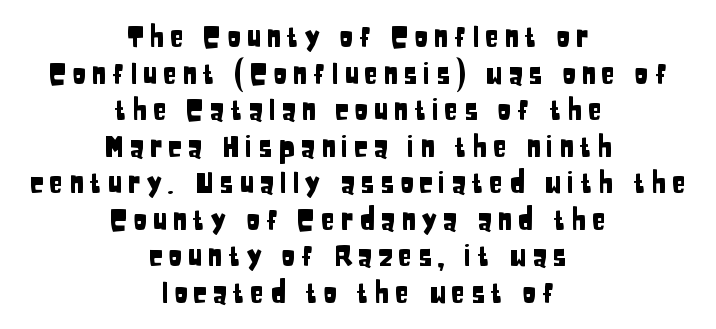
Clear beneath every line of the passage. One glance says typical: line gaps are just what's usual. Classification — sans serif. Notice how the stems are strictly vertical — no italics here.
